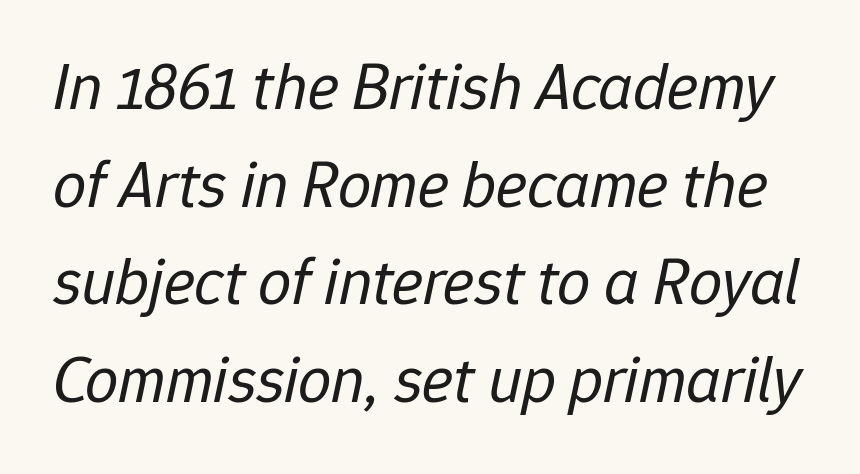
Q: Is the text bold? A: No.
Q: Is the text italic (slanted)? A: Yes, it leans right by about 12 degrees.
Q: Is the text underlined? A: No.
Q: Is the spacing between letters normal or unusually wide? A: Normal.
Q: Is the spacing between lines tight, normal or loose? A: Normal.
Q: Width (condensed, normal, or wide)? A: Normal.
Q: Stroke contrast? A: Low.
Q: x-height? A: Medium.
Q: Monospaced? A: No.
